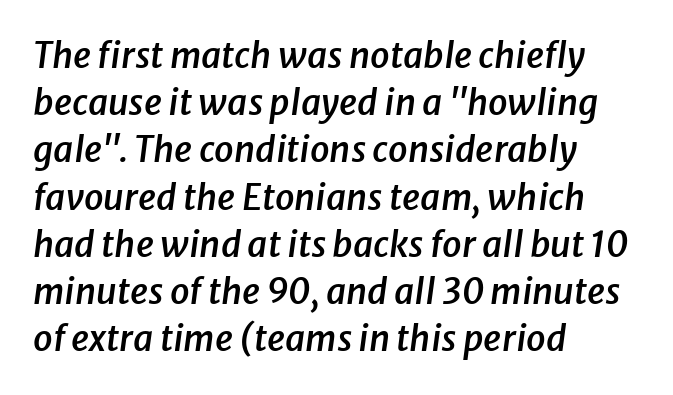
If you drew a ruler down the left edge, every line would touch it. Check under the words: just untouched page. The sample has been set in demibold, a notch under bold. A typesetter would call this zero additional tracking. Vertically, the passage feels balanced, rows spaced as you'd expect.
